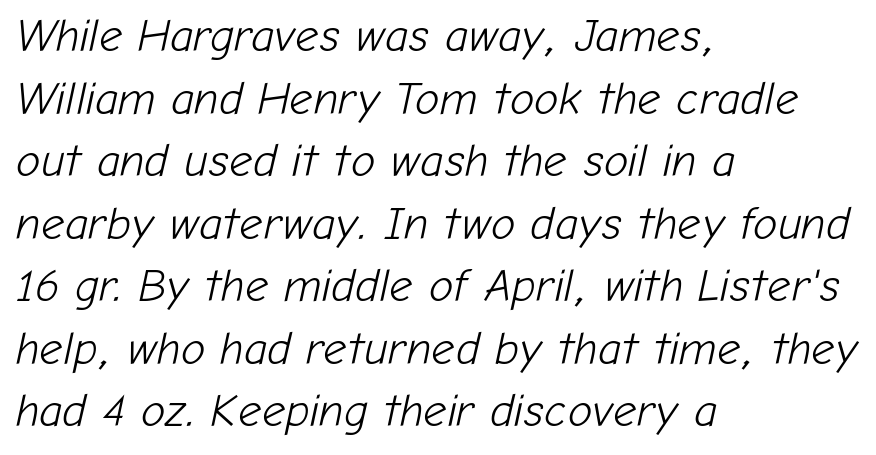
Q: Is the text bold? A: No.
Q: Is the text italic (slanted)? A: Yes, it leans right by about 12 degrees.
Q: Is the text underlined? A: No.
Q: How is the paragraph aligned? A: Left-aligned.
Q: Is the spacing between letters normal or unusually wide? A: Normal.
Q: Is the spacing between lines tight, normal or loose? A: Normal.
Q: Width (condensed, normal, or wide)? A: Normal.
Q: Stroke contrast? A: Low.
Q: x-height? A: Medium.
Q: Monospaced? A: No.
